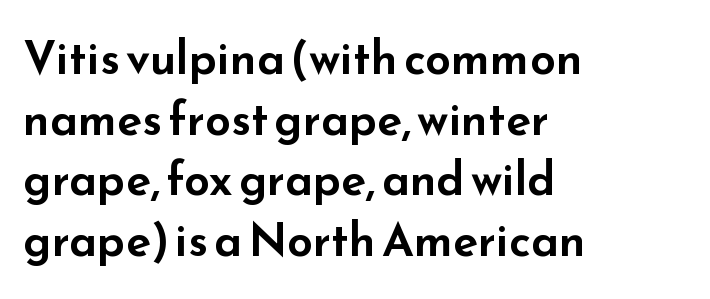
Q: Is the text italic (slanted)? A: No, it is upright.
Q: Is the typeface a serif or a sans-serif typeface? A: Sans-serif.
Q: Is the text underlined? A: No.
Q: How is the paragraph aligned? A: Left-aligned.
Q: Is the spacing between letters normal or unusually wide? A: Normal.
Q: Is the spacing between lines tight, normal or loose? A: Normal.
Q: Width (condensed, normal, or wide)? A: Wide.
Q: Stroke contrast? A: Low.
Q: x-height? A: Small.
Q: Monospaced? A: No.
